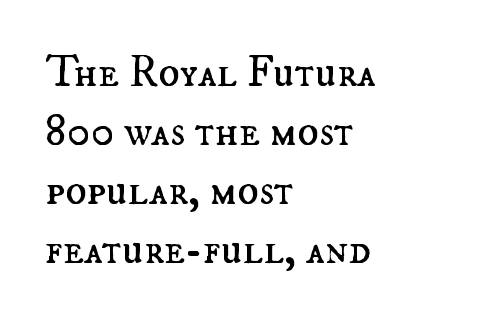
{"italic": "no", "bold": "no", "weight": "regular", "width": "normal", "stroke_contrast": "medium", "x_height": "small", "monospaced": "no", "underline": "no", "align": "left", "line_spacing": "normal", "line_spacing_ratio": 1.34, "letter_spacing": "normal", "letter_spacing_em": 0.0, "glyph_px": 44}
